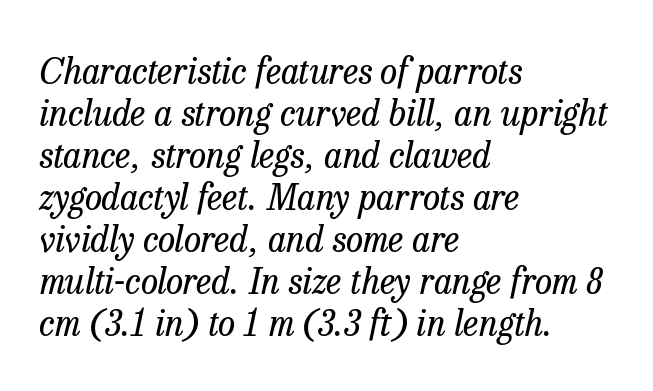
Look at the tracking — it's just the regular setting, nothing added. The letters advance in unequal steps, a hallmark of proportional type. Classification — serif. Decoration check: the copy has no underline. Stroke thickness stays within the range of a standard reading face or lighter. Reading down the block, your eye returns to a fixed left position each line.
